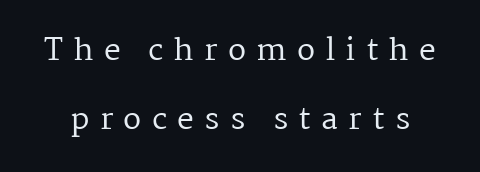
Descender tails drop into unmarked territory. Counters stay open thanks to moderate or lighter strokes. The type family on display is of the serif kind. Regarding leading, the lines here are spaced well apart. The letterforms stand isolated, each surrounded by extra space. The rendering uses natural spacing where letterforms have individual widths.
